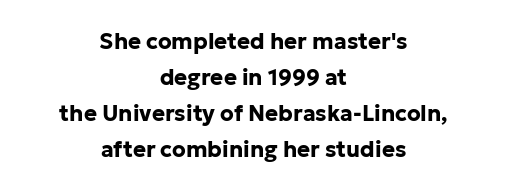
Check the space under the baseline: it is left empty. These words are printed bold, with thick strokes throughout. The horizontal fit of the characters is conventional and even. Upright lettering throughout. The paragraph has two soft edges and a firm central axis.
